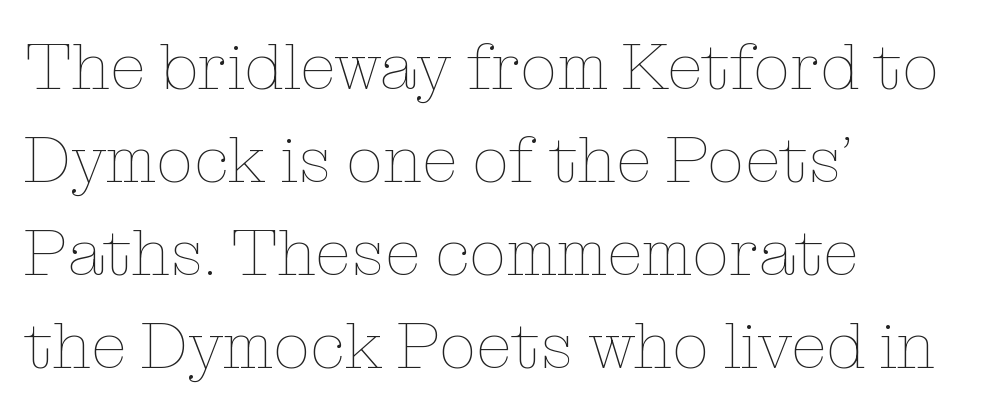
Q: Is the text bold? A: No.
Q: Is the text italic (slanted)? A: No, it is upright.
Q: Is the text underlined? A: No.
Q: How is the paragraph aligned? A: Left-aligned.
Q: Is the spacing between letters normal or unusually wide? A: Normal.
Q: Is the spacing between lines tight, normal or loose? A: Normal.
Q: Width (condensed, normal, or wide)? A: Normal.
Q: Stroke contrast? A: Low.
Q: x-height? A: Medium.
Q: Monospaced? A: No.
